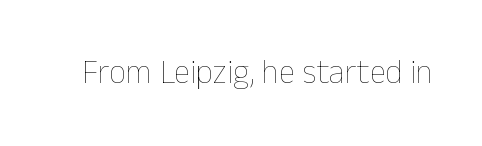
The image shows 33 px thin type, upright; set normal letter spacing, not underlined; low stroke contrast and a medium x-height.
